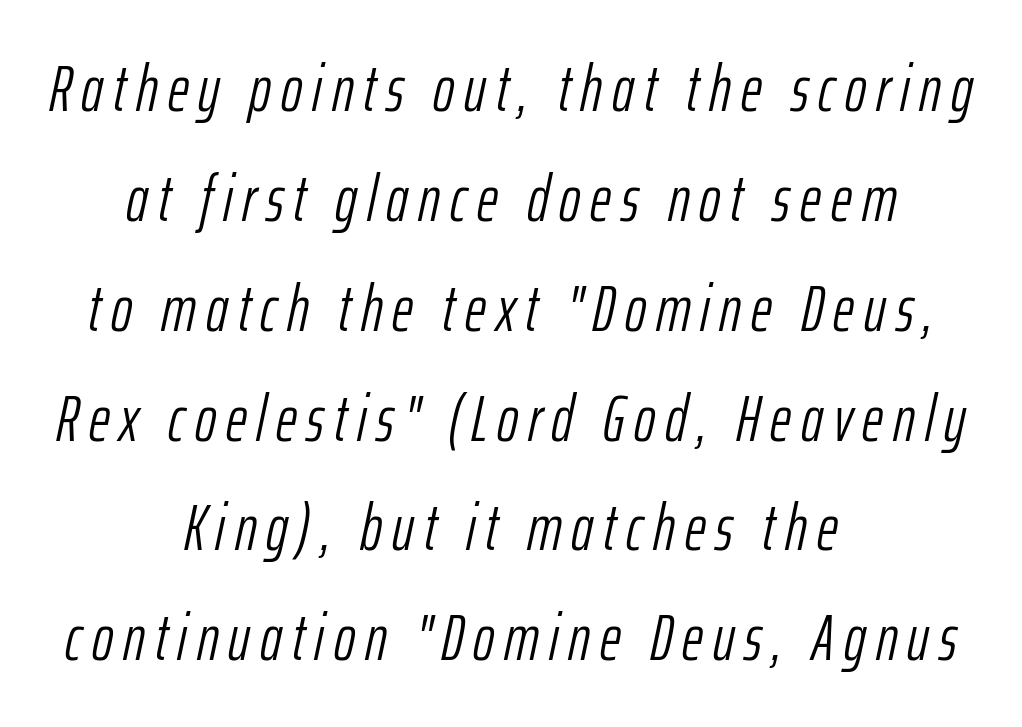
This sample keeps an unexceptional amount of space between lines. An italicized treatment has been applied to the whole sample. The typeface has the unassuming heft of standard copy or less. Every row of glyphs is offset so its center matches the block's center. The passage shown is not underscored anywhere. Each letter keeps its own natural width here, so spacing adapts to shape.
